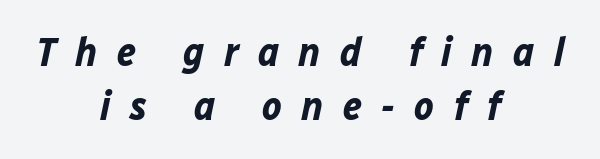
Q: Is the text bold? A: Yes.
Q: Is the text italic (slanted)? A: Yes, it leans right by about 12 degrees.
Q: Is the text underlined? A: No.
Q: How is the paragraph aligned? A: Centered.
Q: Is the spacing between letters normal or unusually wide? A: Unusually wide.
Q: Is the spacing between lines tight, normal or loose? A: Normal.
Q: Width (condensed, normal, or wide)? A: Normal.
Q: Stroke contrast? A: Low.
Q: x-height? A: Medium.
Q: Monospaced? A: No.
